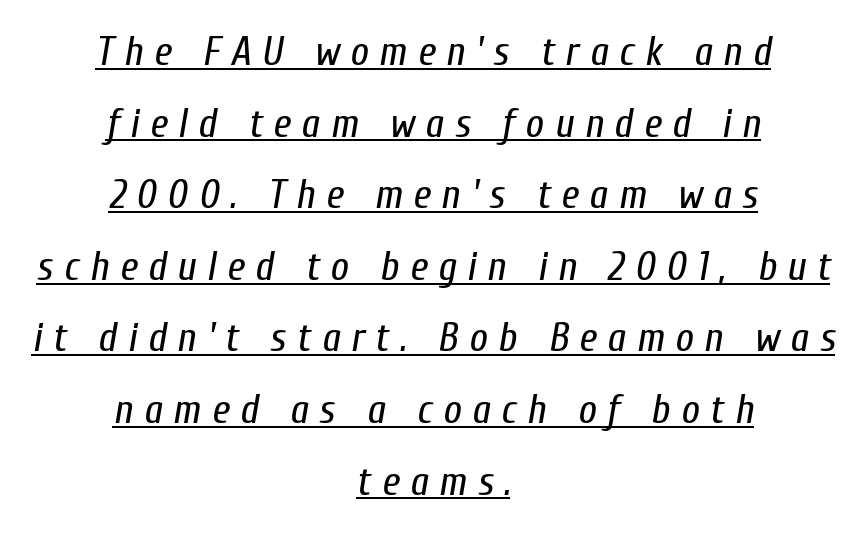
Q: Is the text bold? A: No.
Q: Is the text italic (slanted)? A: Yes, it leans right by about 10 degrees.
Q: Is the text underlined? A: Yes.
Q: How is the paragraph aligned? A: Centered.
Q: Is the spacing between letters normal or unusually wide? A: Unusually wide.
Q: Width (condensed, normal, or wide)? A: Condensed.
Q: Stroke contrast? A: Low.
Q: x-height? A: Medium.
Q: Monospaced? A: No.
